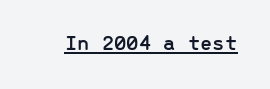
Compared with typical body copy, the letter spacing here is the same. Honestly, the underline is the first thing you notice here. No italicization has been applied; the sample stays upright.
